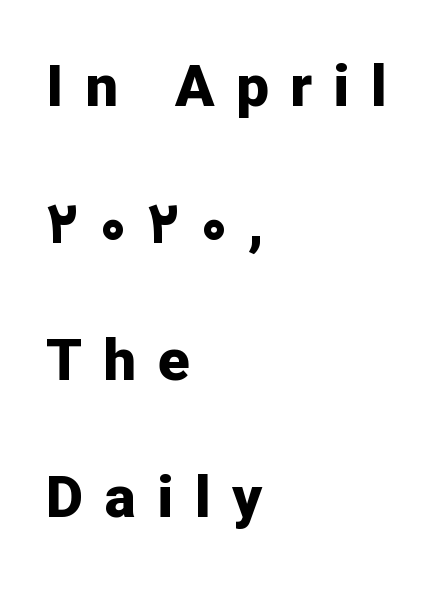
The image shows 58 px bold sans-serif type, upright; set left-aligned, loose line spacing (2.36x), unusually wide letter spacing (+0.37 em), not underlined; low stroke contrast and a medium x-height.
